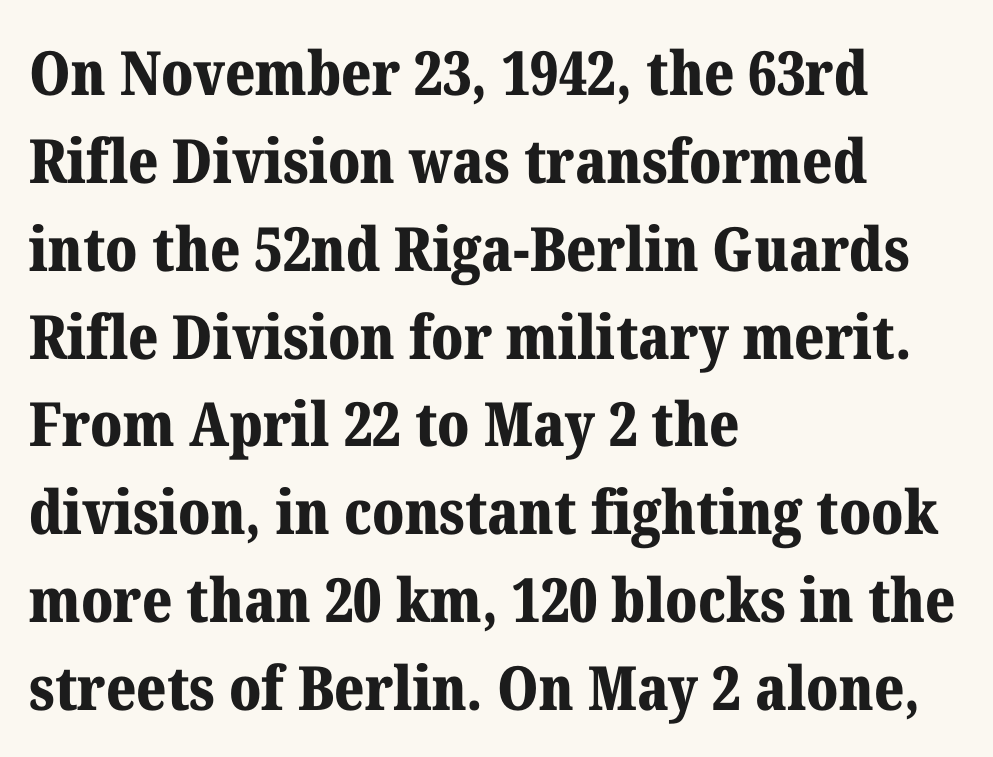
The image shows 61 px bold serif type, upright; set left-aligned, normal line spacing (1.44x), normal letter spacing, not underlined; medium stroke contrast and a medium x-height.
